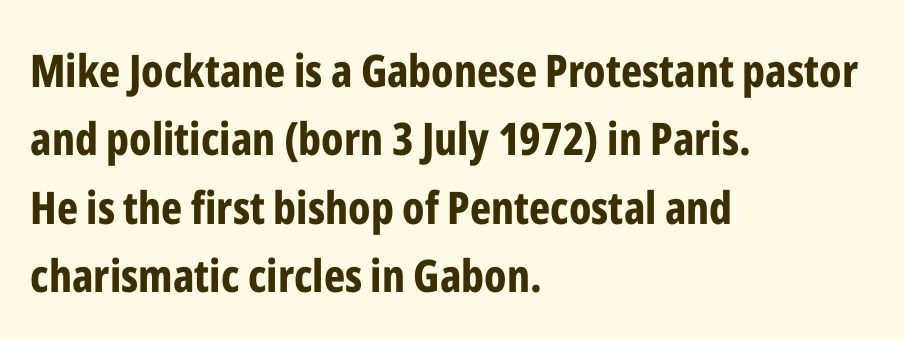
Q: Is the text bold? A: Yes.
Q: Is the text italic (slanted)? A: No, it is upright.
Q: Is the typeface a serif or a sans-serif typeface? A: Sans-serif.
Q: Is the text underlined? A: No.
Q: How is the paragraph aligned? A: Left-aligned.
Q: Is the spacing between letters normal or unusually wide? A: Normal.
Q: Is the spacing between lines tight, normal or loose? A: Normal.
Q: Width (condensed, normal, or wide)? A: Condensed.
Q: Stroke contrast? A: Low.
Q: x-height? A: Medium.
Q: Monospaced? A: No.
